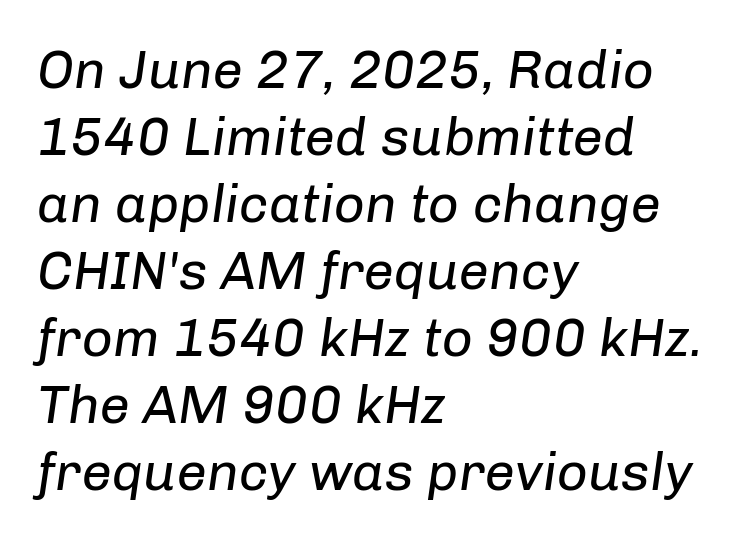
{"italic": "yes", "lean": "right", "slant_degrees": 8, "bold": "no", "weight": "regular", "width": "normal", "stroke_contrast": "low", "x_height": "medium", "monospaced": "no", "underline": "no", "align": "left", "line_spacing_ratio": 1.24, "letter_spacing": "normal", "letter_spacing_em": 0.0, "glyph_px": 54}
